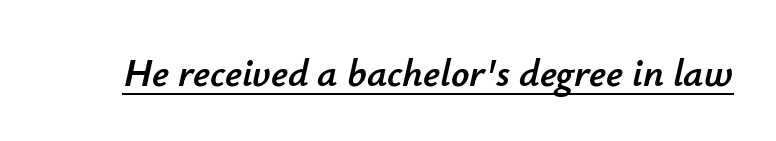
Q: Is the text italic (slanted)? A: Yes, it leans right by about 12 degrees.
Q: Is the text underlined? A: Yes.
Q: Is the spacing between letters normal or unusually wide? A: Normal.
Q: Width (condensed, normal, or wide)? A: Normal.
Q: Stroke contrast? A: Low.
Q: x-height? A: Small.
Q: Monospaced? A: No.
